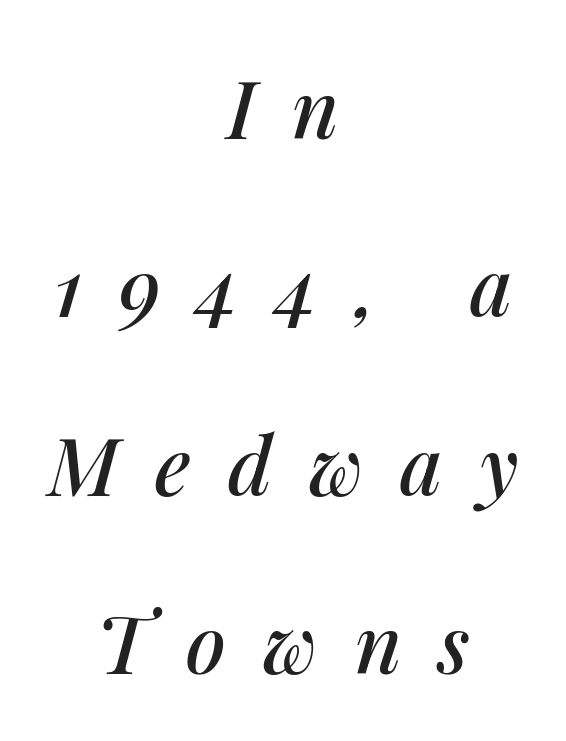
The image shows 80 px text type, italic (leaning right); set centered, loose line spacing (2.23x), unusually wide letter spacing (+0.46 em), not underlined; medium stroke contrast and a medium x-height.
